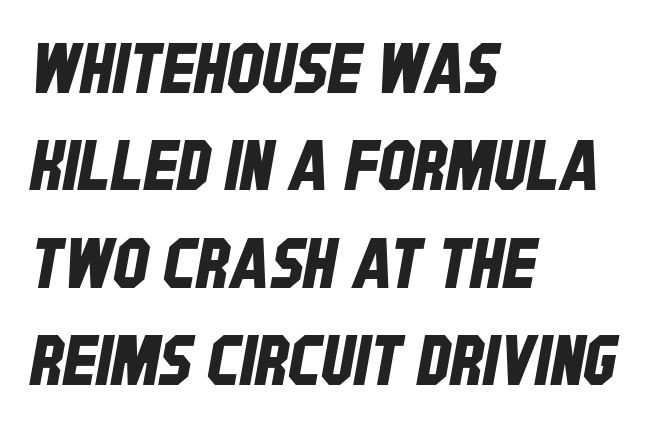
Q: Is the typeface a serif or a sans-serif typeface? A: Sans-serif.
Q: Is the text underlined? A: No.
Q: How is the paragraph aligned? A: Left-aligned.
Q: Is the spacing between letters normal or unusually wide? A: Normal.
Q: Is the spacing between lines tight, normal or loose? A: Normal.
Q: Width (condensed, normal, or wide)? A: Condensed.
Q: Stroke contrast? A: Low.
Q: x-height? A: Large.
Q: Monospaced? A: No.
